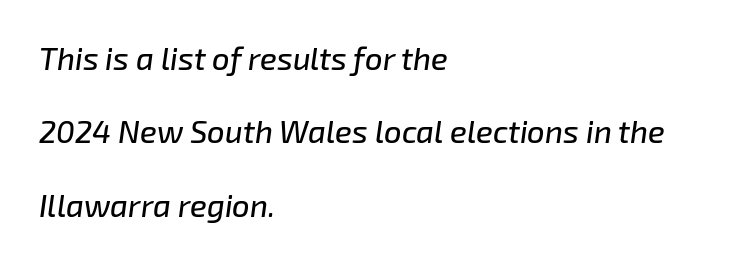
{"italic": "yes", "lean": "right", "slant_degrees": 8, "width": "normal", "stroke_contrast": "low", "x_height": "medium", "monospaced": "no", "underline": "no", "align": "left", "line_spacing": "loose", "line_spacing_ratio": 2.37, "letter_spacing": "normal", "letter_spacing_em": 0.0, "glyph_px": 31}
